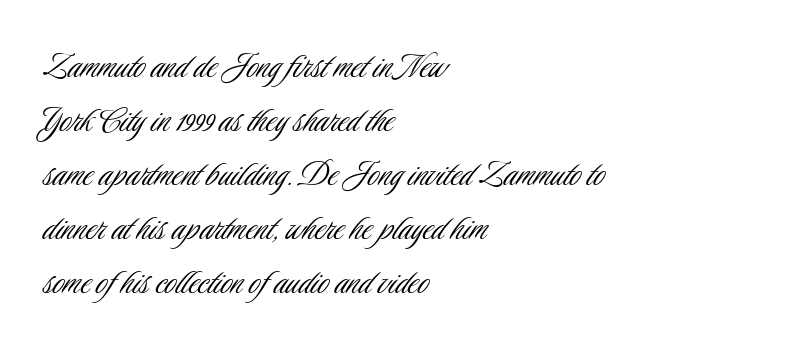
The image shows 40 px light, condensed sans-serif type; set left-aligned, normal line spacing (1.35x), normal letter spacing, not underlined; low stroke contrast and a small x-height.
